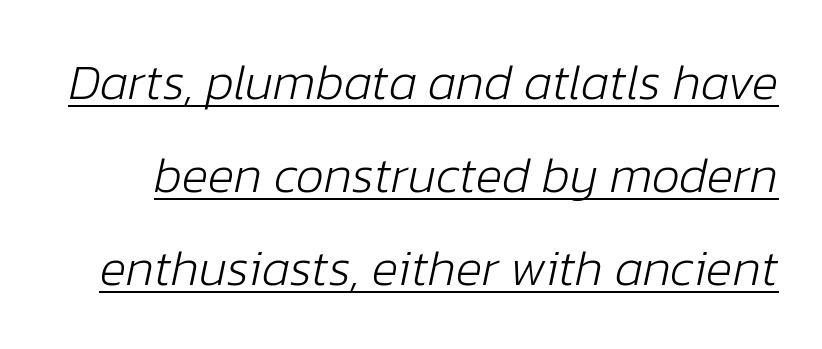
The image shows 50 px light type, italic (leaning right); set line spacing 1.86x, normal letter spacing, underlined; low stroke contrast and a medium x-height.
